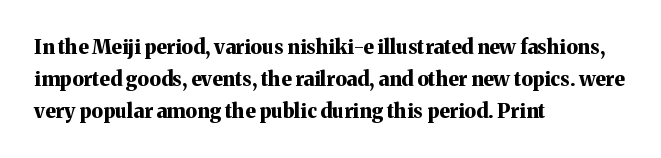
Q: Is the text bold? A: Yes.
Q: Is the text italic (slanted)? A: No, it is upright.
Q: Is the text underlined? A: No.
Q: How is the paragraph aligned? A: Left-aligned.
Q: Is the spacing between letters normal or unusually wide? A: Normal.
Q: Is the spacing between lines tight, normal or loose? A: Normal.
